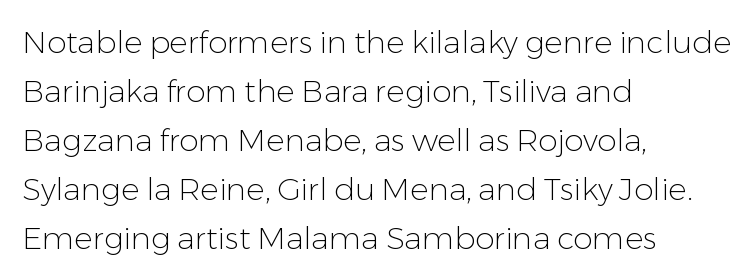
Q: Is the text bold? A: No.
Q: Is the text italic (slanted)? A: No, it is upright.
Q: Is the typeface a serif or a sans-serif typeface? A: Sans-serif.
Q: Is the text underlined? A: No.
Q: How is the paragraph aligned? A: Left-aligned.
Q: Is the spacing between letters normal or unusually wide? A: Normal.
Q: Is the spacing between lines tight, normal or loose? A: Normal.
Q: Width (condensed, normal, or wide)? A: Normal.
Q: Stroke contrast? A: Low.
Q: x-height? A: Medium.
Q: Monospaced? A: No.
